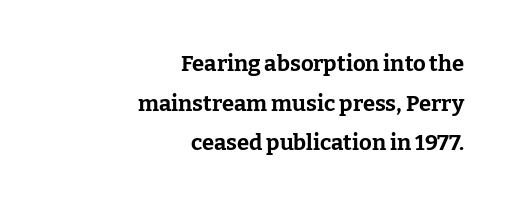
Inter-character spacing is left at the font's built-in metrics. Does the lettering tilt? It doesn't — this is upright. The foot of each line stays bare and open. Right-aligned paragraph, ragged on the left.
